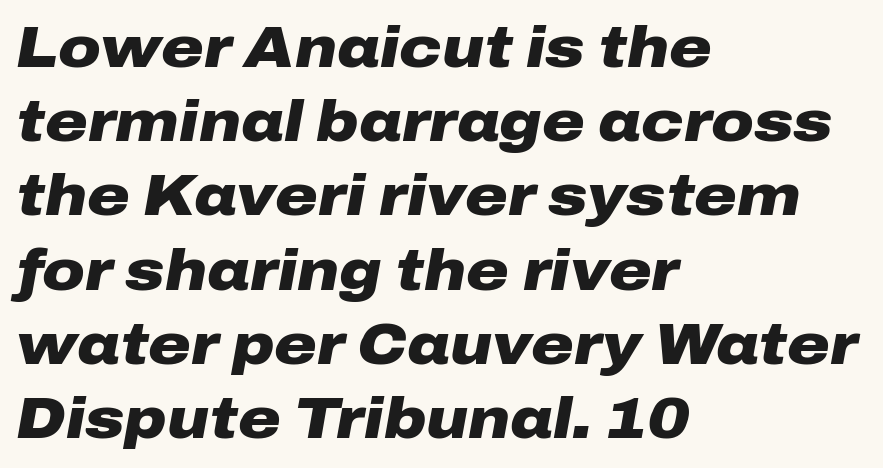
Q: Is the text bold? A: Yes.
Q: Is the text italic (slanted)? A: Yes, it leans right by about 10 degrees.
Q: Is the text underlined? A: No.
Q: How is the paragraph aligned? A: Left-aligned.
Q: Is the spacing between letters normal or unusually wide? A: Normal.
Q: Is the spacing between lines tight, normal or loose? A: Normal.
Q: Width (condensed, normal, or wide)? A: Wide.
Q: Stroke contrast? A: Low.
Q: x-height? A: Medium.
Q: Monospaced? A: No.
